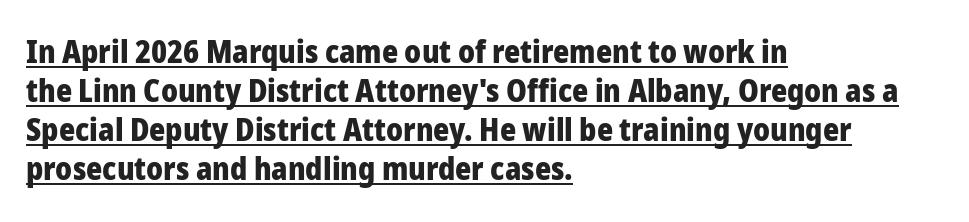
The type is set solid horizontally, with unmodified tracking. Is there any slant? The stems are plumb. Leading: standard. The strokes are fattened all the way to bold. Reading down the block, your eye returns to a fixed left position each line.
